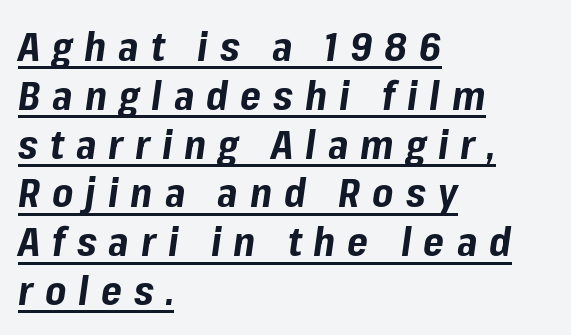
{"italic": "yes", "lean": "right", "slant_degrees": 8, "bold": "yes", "weight": "bold", "width": "normal", "stroke_contrast": "low", "x_height": "medium", "monospaced": "no", "underline": "yes", "align": "left", "line_spacing_ratio": 1.22, "letter_spacing": "wide", "letter_spacing_em": 0.3, "glyph_px": 40}
